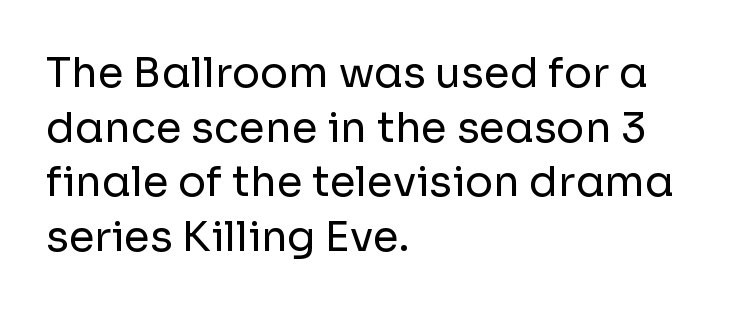
These lines stack with their left ends in a neat column. Is the stroke heavy? The answer is a plain regular-or-lighter. To sum up the face: it is a sans, with no serifs. A typesetter would call this proportional, since set widths differ per character.
